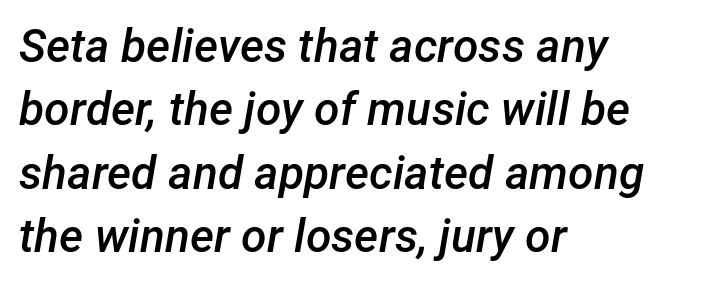
Horizontal alignment here is leftward, the default for most running prose. The foot of each line stays bare and open. What weight is shown? A semibold, between regular and bold. Students, observe: this is what conventionally led text looks like. These lines keep a tight, regular rhythm from letter to letter.
